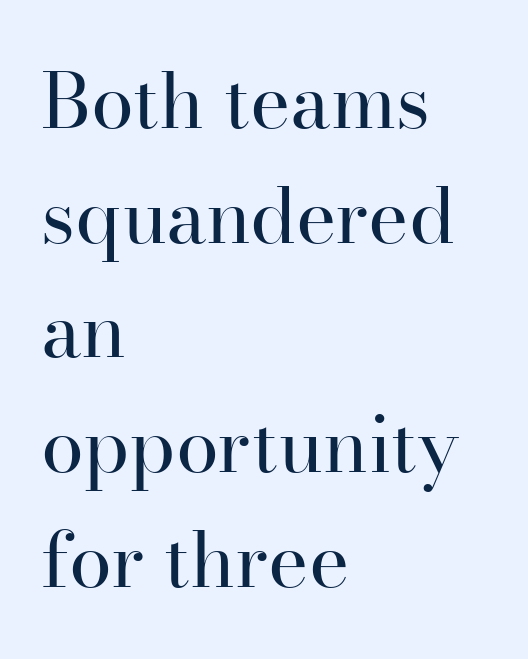
{"serif": "yes", "italic": "no", "bold": "no", "weight": "regular", "width": "normal", "stroke_contrast": "high", "x_height": "small", "monospaced": "no", "underline": "no", "align": "left", "line_spacing": "normal", "line_spacing_ratio": 1.49, "letter_spacing": "normal", "letter_spacing_em": 0.0, "glyph_px": 77}
